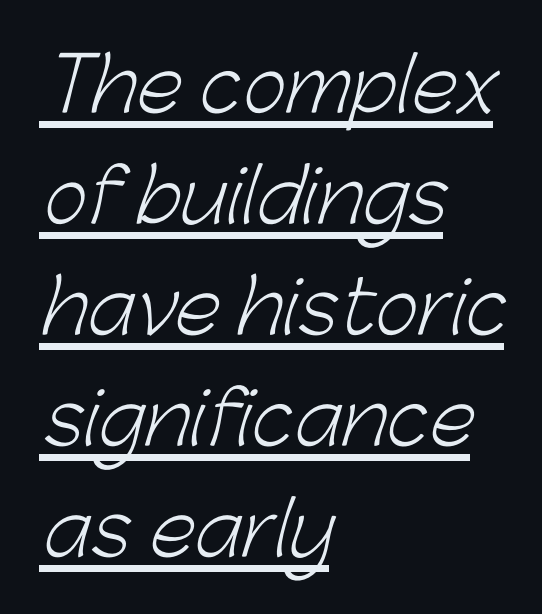
{"serif": "no", "bold": "no", "weight": "light", "width": "normal", "stroke_contrast": "low", "x_height": "medium", "monospaced": "no", "underline": "yes", "align": "left", "line_spacing": "normal", "line_spacing_ratio": 1.5, "letter_spacing": "normal", "letter_spacing_em": 0.0, "glyph_px": 74}
